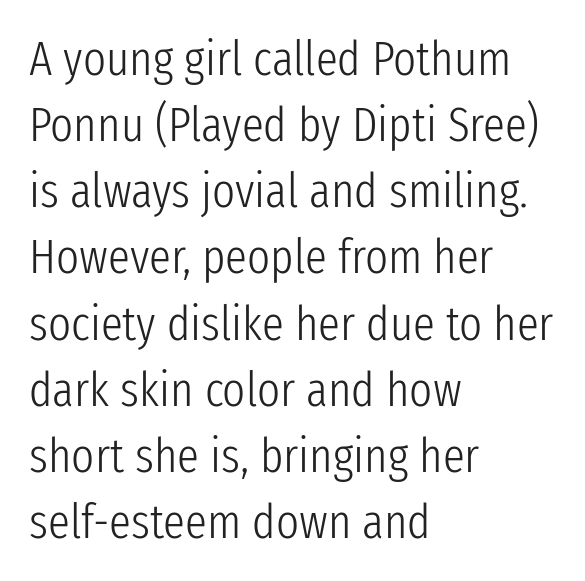
Q: Is the text bold? A: No.
Q: Is the text italic (slanted)? A: No, it is upright.
Q: Is the typeface a serif or a sans-serif typeface? A: Sans-serif.
Q: Is the text underlined? A: No.
Q: How is the paragraph aligned? A: Left-aligned.
Q: Is the spacing between letters normal or unusually wide? A: Normal.
Q: Is the spacing between lines tight, normal or loose? A: Normal.
Q: Width (condensed, normal, or wide)? A: Condensed.
Q: Stroke contrast? A: Low.
Q: x-height? A: Medium.
Q: Monospaced? A: No.
